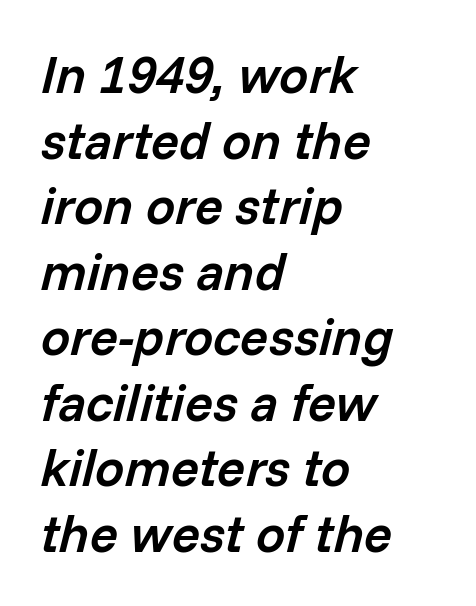
Q: Is the text bold? A: Semi-bold.
Q: Is the text italic (slanted)? A: Yes, it leans right by about 14 degrees.
Q: Is the text underlined? A: No.
Q: How is the paragraph aligned? A: Left-aligned.
Q: Is the spacing between letters normal or unusually wide? A: Normal.
Q: Is the spacing between lines tight, normal or loose? A: Normal.
Q: Width (condensed, normal, or wide)? A: Normal.
Q: Stroke contrast? A: Low.
Q: x-height? A: Medium.
Q: Monospaced? A: No.
